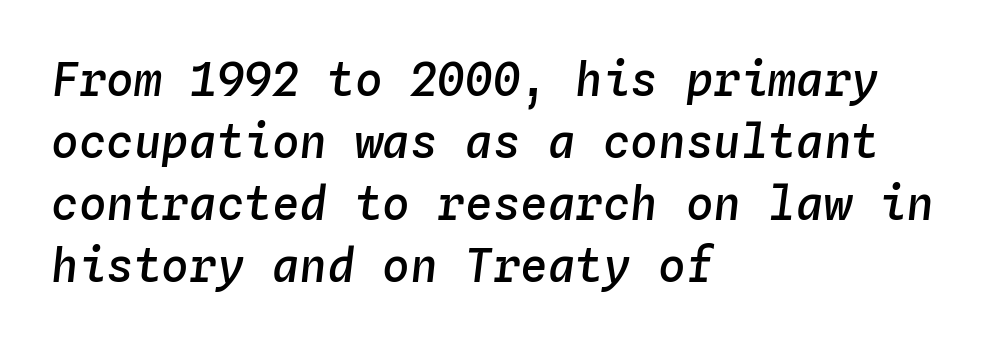
The image shows 46 px semibold type, italic (leaning right), monospaced; set left-aligned, normal line spacing (1.35x), normal letter spacing, not underlined; low stroke contrast and a medium x-height.
